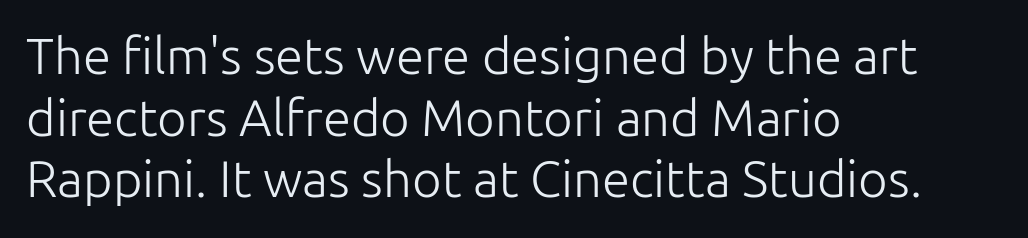
Does the lettering tilt? It doesn't — this is upright. Nothing sits at the stroke ends, so this counts as sans-serif. Think of a printed novel: that variable character pitch is what you see here. Has an underline been added? It has not.
